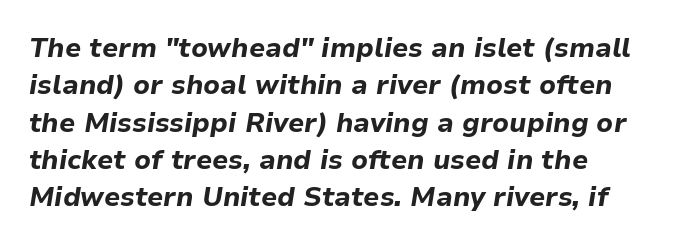
The image shows 27 px bold type, italic (leaning right); set left-aligned, normal line spacing (1.38x), normal letter spacing, not underlined.
